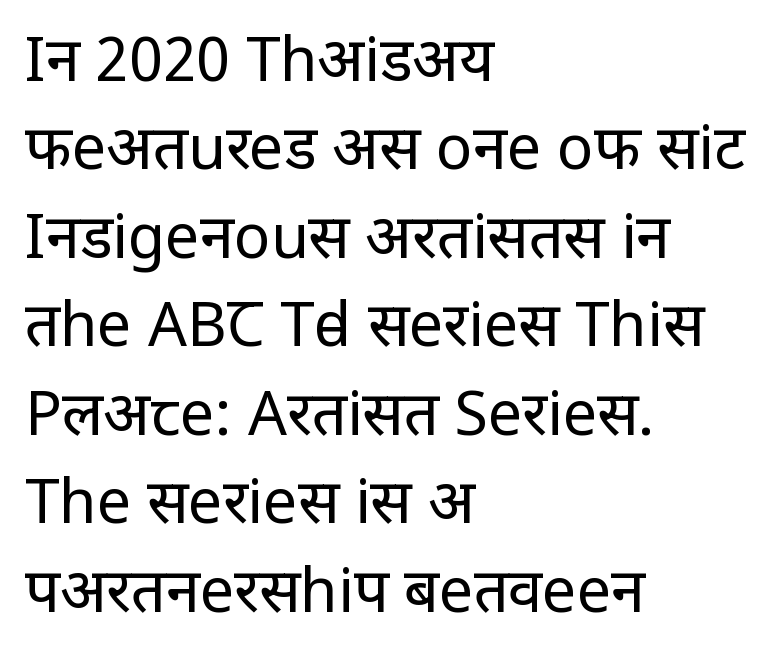
Q: Is the text bold? A: No.
Q: Is the text italic (slanted)? A: No, it is upright.
Q: Is the typeface a serif or a sans-serif typeface? A: Sans-serif.
Q: Is the text underlined? A: No.
Q: How is the paragraph aligned? A: Left-aligned.
Q: Is the spacing between letters normal or unusually wide? A: Normal.
Q: Is the spacing between lines tight, normal or loose? A: Normal.
Q: Width (condensed, normal, or wide)? A: Condensed.
Q: Stroke contrast? A: Low.
Q: x-height? A: Large.
Q: Monospaced? A: No.
